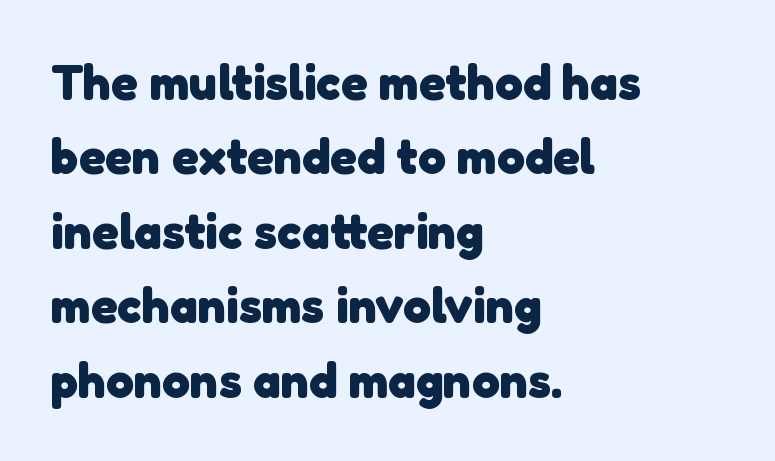
Q: Is the text bold? A: Yes.
Q: Is the typeface a serif or a sans-serif typeface? A: Sans-serif.
Q: Is the text underlined? A: No.
Q: How is the paragraph aligned? A: Left-aligned.
Q: Is the spacing between letters normal or unusually wide? A: Normal.
Q: Is the spacing between lines tight, normal or loose? A: Normal.
Q: Width (condensed, normal, or wide)? A: Normal.
Q: Stroke contrast? A: Low.
Q: x-height? A: Medium.
Q: Monospaced? A: No.
